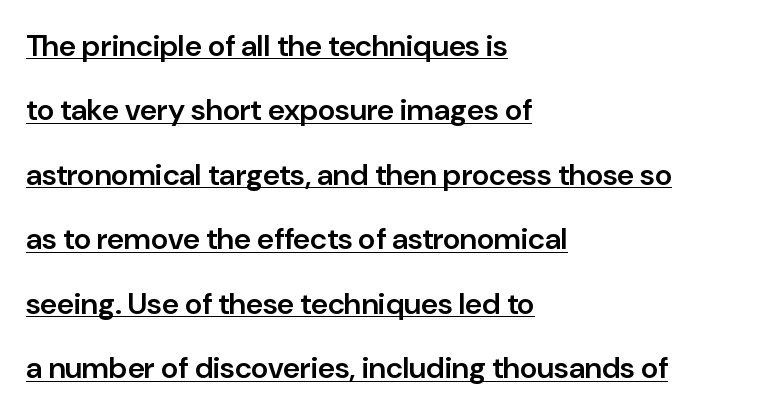
The image shows 30 px semibold sans-serif type, upright; set left-aligned, loose line spacing (2.15x), normal letter spacing, underlined; low stroke contrast and a medium x-height.
